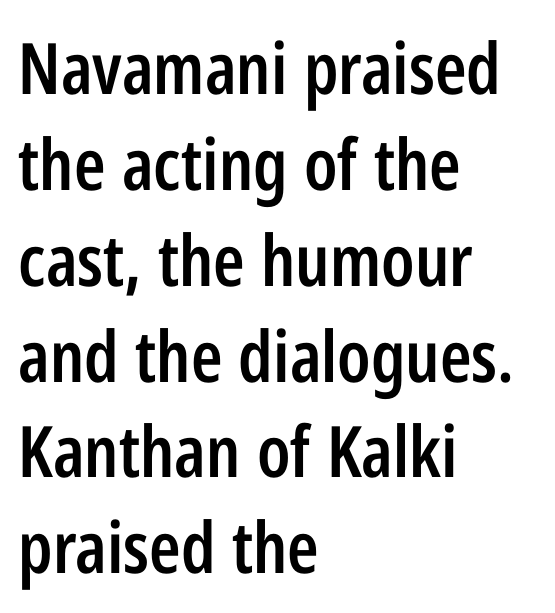
The image shows 71 px semibold, condensed sans-serif type, upright; set left-aligned, normal line spacing (1.35x), normal letter spacing, not underlined; low stroke contrast and a medium x-height.
